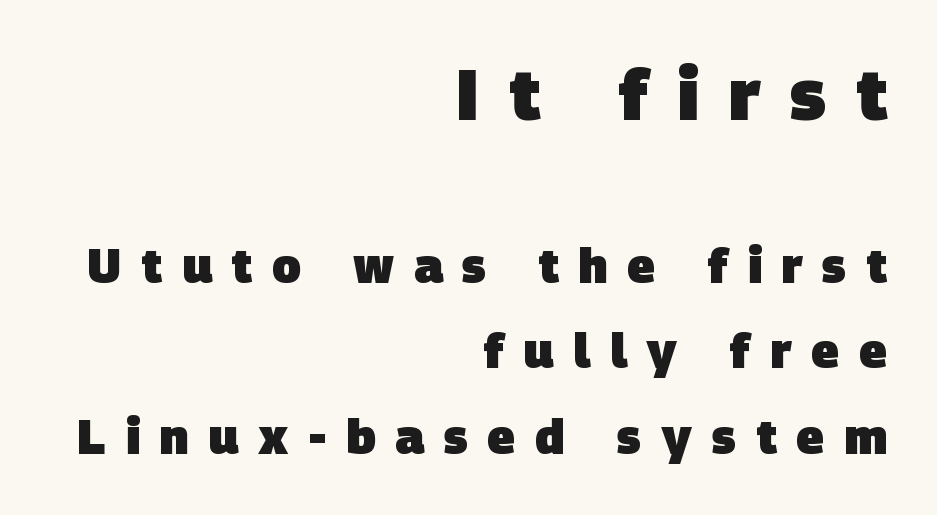
The image shows 72 px heavy sans-serif type; set right-aligned, line spacing 1.78x, unusually wide letter spacing (+0.41 em), not underlined; the first (top) block is 1.5x larger; low stroke contrast and a large x-height.
